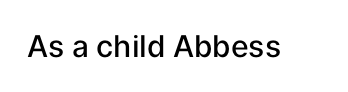
The image shows 30 px semibold sans-serif type, upright; set normal letter spacing, not underlined; low stroke contrast and a medium x-height.
